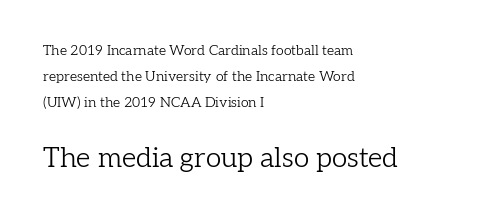
{"serif": "yes", "italic": "no", "bold": "no", "weight": "light", "width": "normal", "stroke_contrast": "low", "x_height": "medium", "monospaced": "no", "underline": "no", "align": "left", "line_spacing_ratio": 1.87, "letter_spacing": "normal", "letter_spacing_em": 0.0, "larger_block": "second", "size_ratio": 2.0, "glyph_px": 28}
